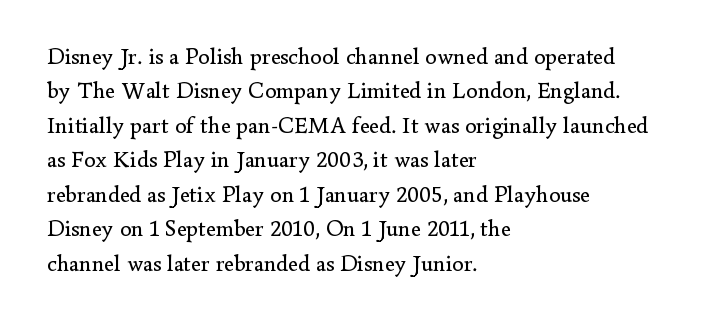
{"italic": "no", "bold": "no", "underline": "no", "align": "left", "line_spacing": "normal", "line_spacing_ratio": 1.5, "letter_spacing": "normal", "letter_spacing_em": 0.0, "glyph_px": 23}
